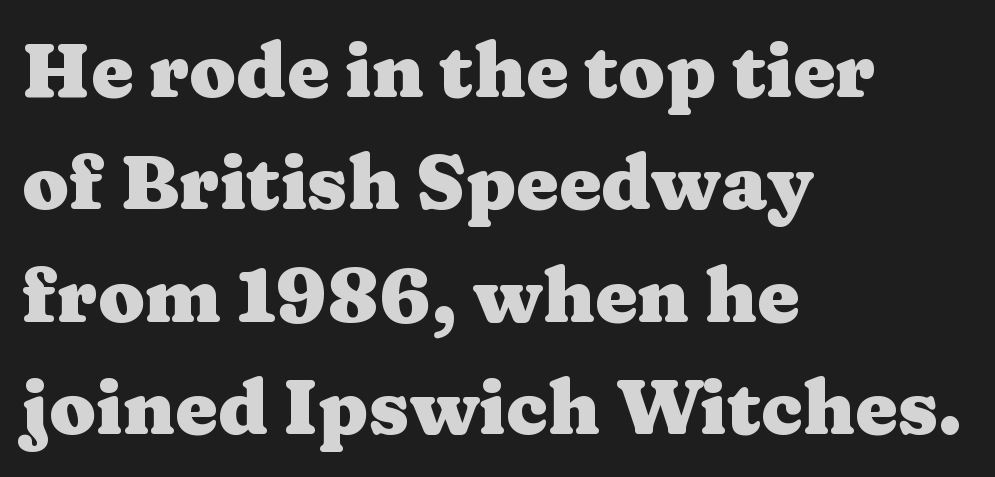
The image shows 76 px heavy, wide serif type, upright; set left-aligned, normal line spacing (1.48x), normal letter spacing, not underlined; medium stroke contrast and a medium x-height.
